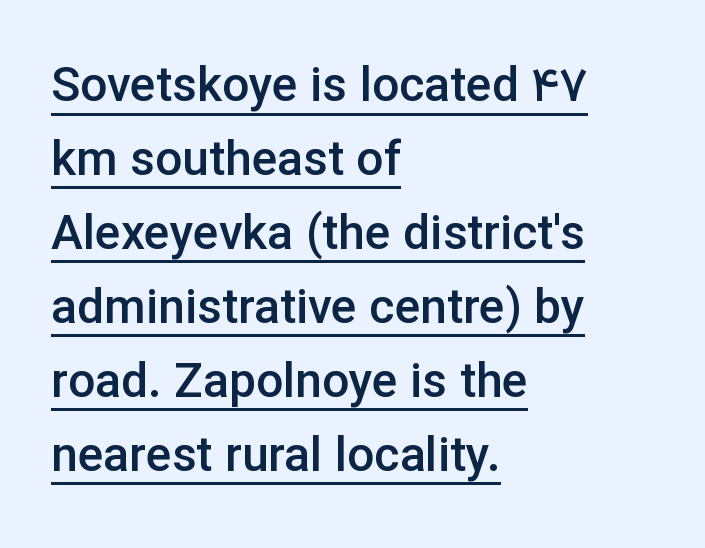
The characters display no serif detailing; their extremities are plain. The lettering is marked with a stroke running underneath it. A typesetter would call this leading conventional body-copy spacing. Notice how the stems are strictly vertical — no italics here. The setting favours the left margin, as ordinary paragraphs usually do.
